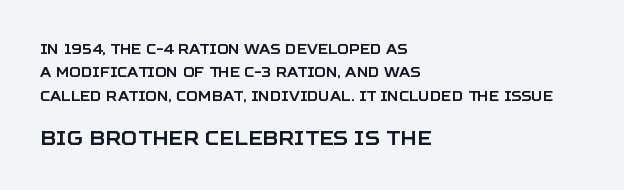
Q: Is the text italic (slanted)? A: No, it is upright.
Q: Is the text underlined? A: No.
Q: How is the paragraph aligned? A: Left-aligned.
Q: Is the spacing between letters normal or unusually wide? A: Normal.
Q: Is the spacing between lines tight, normal or loose? A: Normal.
Q: Which block of text is set in a larger size, the first (top) or the second (bottom)? A: The second (bottom) one.
